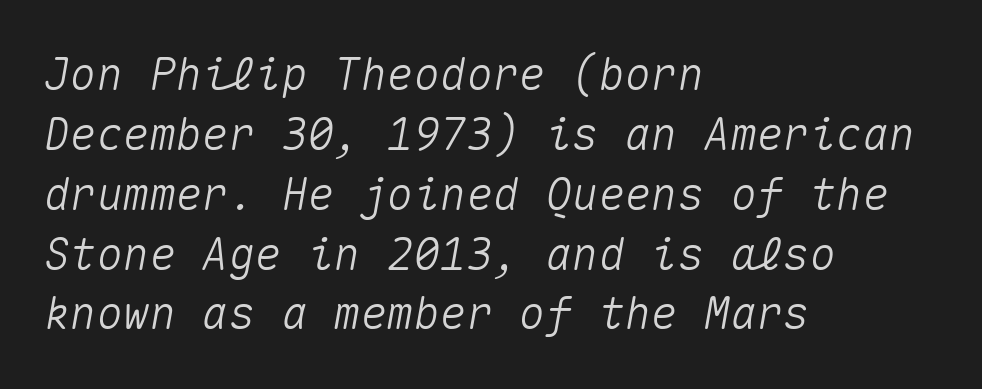
{"italic": "yes", "lean": "right", "slant_degrees": 10, "width": "normal", "stroke_contrast": "medium", "x_height": "medium", "monospaced": "yes", "underline": "no", "align": "left", "line_spacing": "normal", "line_spacing_ratio": 1.36, "letter_spacing": "normal", "letter_spacing_em": 0.0, "glyph_px": 44}
